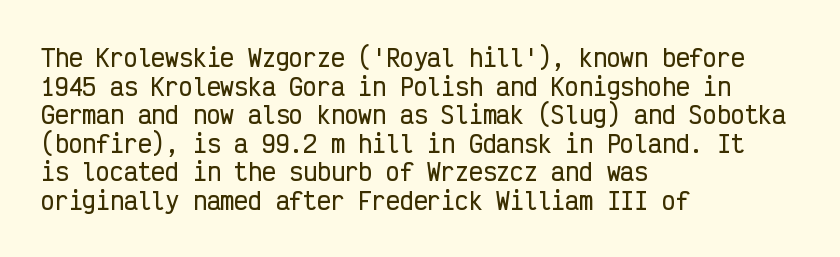
Q: Is the text italic (slanted)? A: No, it is upright.
Q: Is the text underlined? A: No.
Q: How is the paragraph aligned? A: Left-aligned.
Q: Is the spacing between letters normal or unusually wide? A: Normal.
